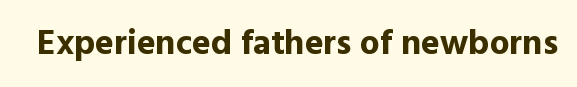
Q: Is the text bold? A: Yes.
Q: Is the text italic (slanted)? A: No, it is upright.
Q: Is the typeface a serif or a sans-serif typeface? A: Sans-serif.
Q: Is the text underlined? A: No.
Q: Is the spacing between letters normal or unusually wide? A: Normal.
Q: Width (condensed, normal, or wide)? A: Normal.
Q: x-height? A: Medium.
Q: Monospaced? A: No.
